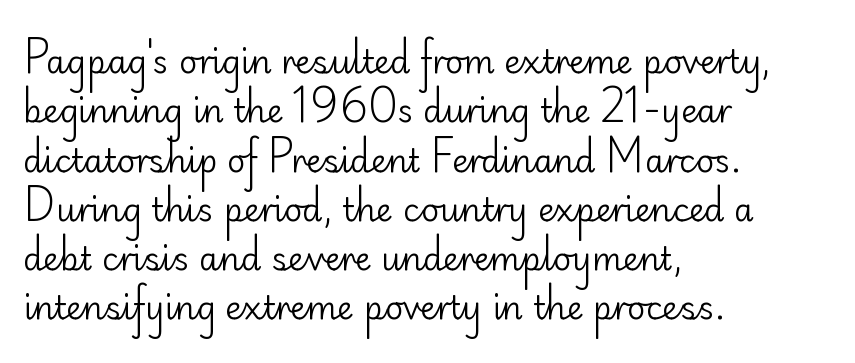
The image shows 32 px regular-weight sans-serif type, upright; set left-aligned, normal line spacing (1.54x), normal letter spacing, not underlined; low stroke contrast and a small x-height.
